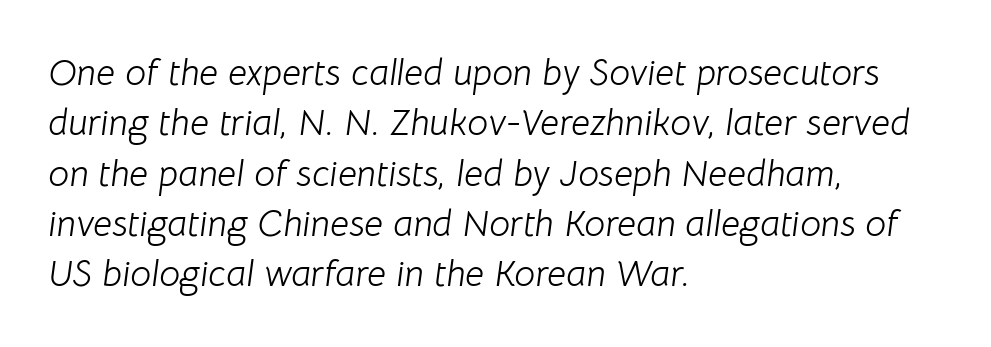
The image shows 37 px light type, italic (leaning right); set left-aligned, normal line spacing (1.36x), normal letter spacing, not underlined; low stroke contrast and a medium x-height.
